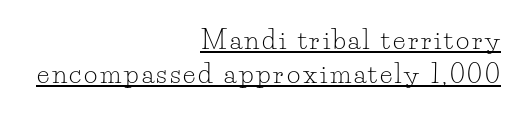
{"italic": "no", "bold": "no", "underline": "yes", "align": "right", "line_spacing": "normal", "line_spacing_ratio": 1.32, "glyph_px": 26}
